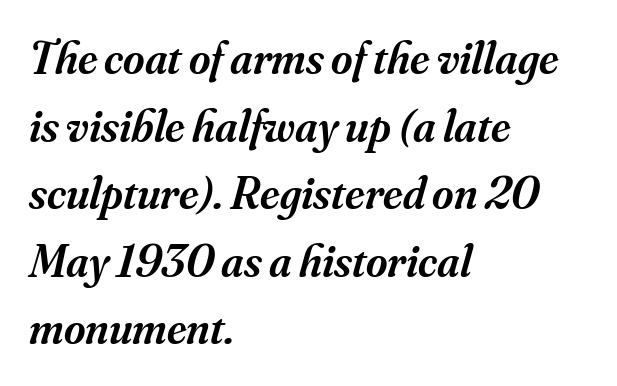
Q: Is the text bold? A: Semi-bold.
Q: Is the text italic (slanted)? A: Yes, it leans right by about 16 degrees.
Q: Is the typeface a serif or a sans-serif typeface? A: Serif.
Q: Is the text underlined? A: No.
Q: How is the paragraph aligned? A: Left-aligned.
Q: Is the spacing between letters normal or unusually wide? A: Normal.
Q: Is the spacing between lines tight, normal or loose? A: Normal.
Q: Width (condensed, normal, or wide)? A: Normal.
Q: Stroke contrast? A: Medium.
Q: x-height? A: Small.
Q: Monospaced? A: No.
